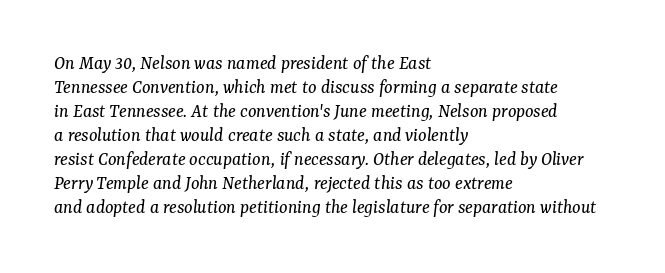
Q: Is the text bold? A: No.
Q: Is the text italic (slanted)? A: Yes, it leans right by about 7 degrees.
Q: Is the text underlined? A: No.
Q: How is the paragraph aligned? A: Left-aligned.
Q: Is the spacing between letters normal or unusually wide? A: Normal.
